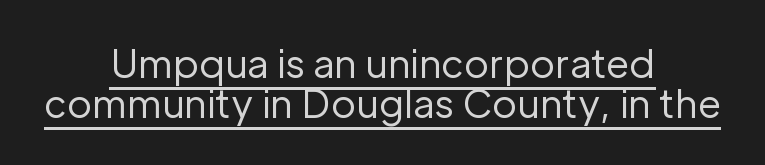
The image shows 38 px regular-weight sans-serif type, upright; set centered, tight line spacing (1.06x), normal letter spacing, underlined; low stroke contrast and a medium x-height.
